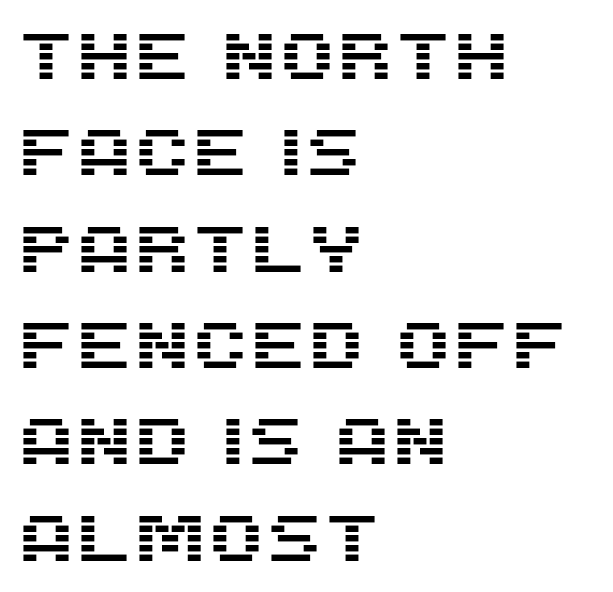
Whoever set this chose a conventional vertical rhythm. Layout note: lines flush left. Quick note: not italic, upright. Is this a sans? Yes — the strokes have no serifs.
